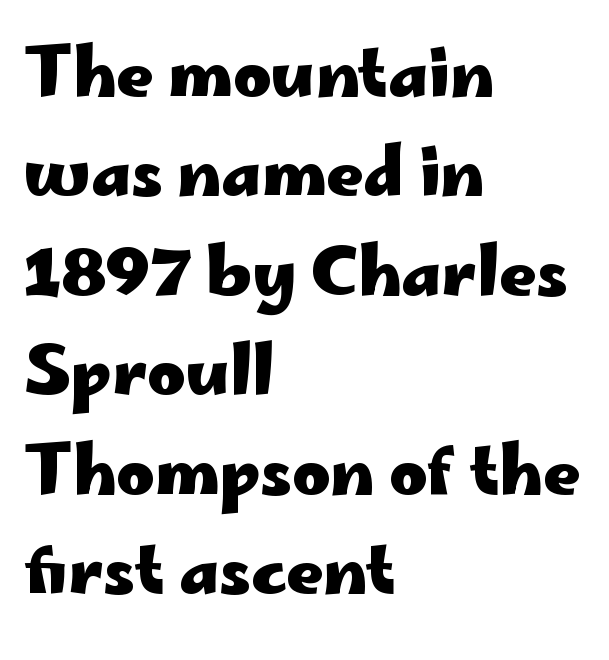
If you drew a line through each stem, it would be perfectly vertical. You'd pick this weight for a headline — it's a proper bold. Each new line begins a customary step beneath the previous one. This sample has the flowing, uneven cadence of proportional lettering. Grotesque or geometric, the face here clearly has no serifs.
